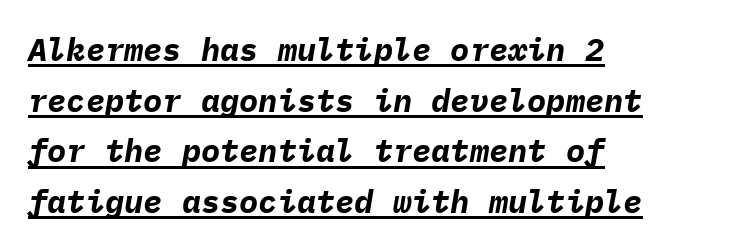
Q: Is the text bold? A: Yes.
Q: Is the text italic (slanted)? A: Yes, it leans right by about 9 degrees.
Q: Is the text underlined? A: Yes.
Q: How is the paragraph aligned? A: Left-aligned.
Q: Is the spacing between letters normal or unusually wide? A: Normal.
Q: Is the spacing between lines tight, normal or loose? A: Normal.
Q: Width (condensed, normal, or wide)? A: Normal.
Q: Stroke contrast? A: Low.
Q: x-height? A: Medium.
Q: Monospaced? A: Yes.
